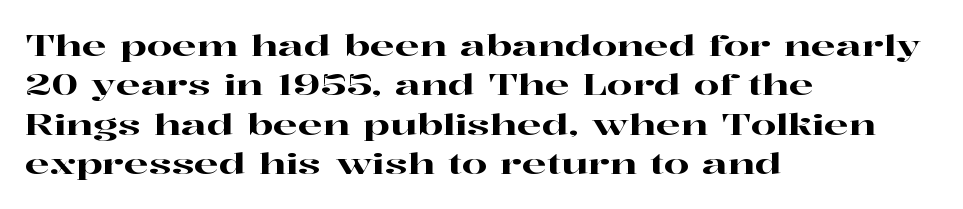
{"serif": "yes", "italic": "no", "width": "wide", "stroke_contrast": "high", "x_height": "medium", "monospaced": "no", "underline": "no", "align": "left", "line_spacing": "normal", "line_spacing_ratio": 1.36, "letter_spacing": "normal", "letter_spacing_em": 0.0, "glyph_px": 29}
